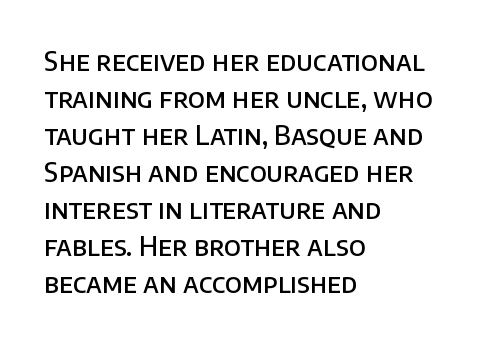
The image shows 26 px text type, upright; set left-aligned, normal line spacing (1.42x), normal letter spacing, not underlined.
